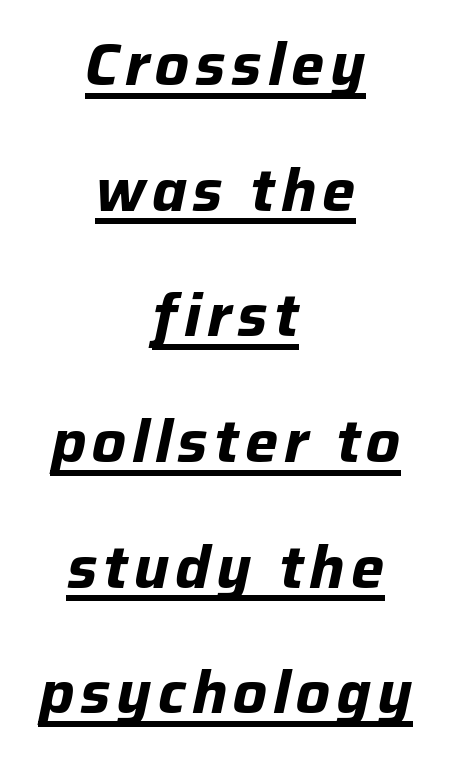
The image shows 59 px bold type, italic (leaning right); set centered, loose line spacing (2.13x), underlined; low stroke contrast and a medium x-height.
